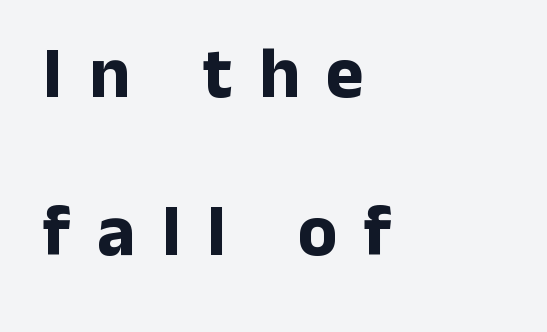
The image shows 72 px bold sans-serif type, upright; set left-aligned, loose line spacing (2.2x), unusually wide letter spacing (+0.37 em), not underlined; low stroke contrast and a medium x-height.
